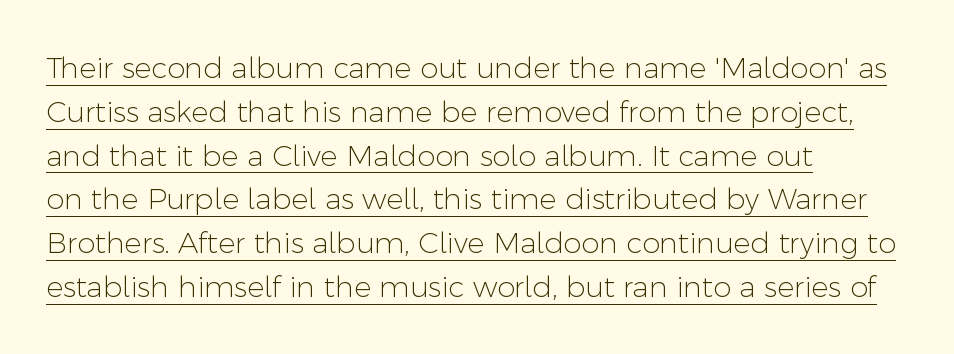
The strokes carry an ordinary text weight at most. A continuous stroke trails under the words, as in a hyperlink. The type family on display is of the sans-serif kind. A normal amount of white space separates one row of letters from the next. Compared with a centered layout, this one pins lines to the left instead.
